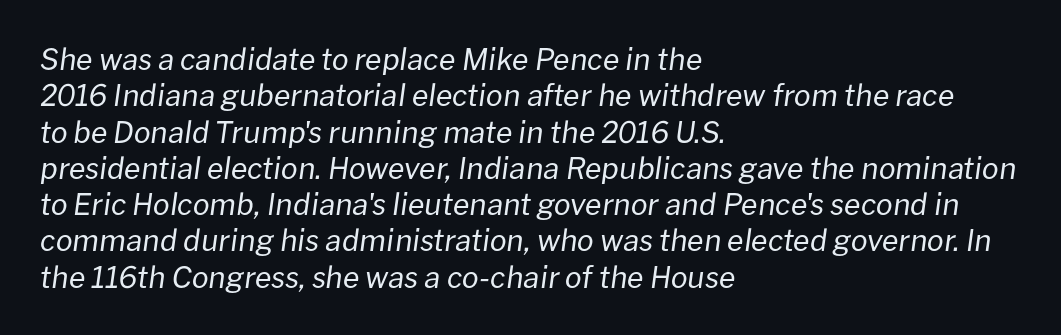
A bare baseline throughout the passage. This sample is left-justified, so line endings fall wherever the words run out. Look at the tracking — it's just the regular setting, nothing added. Is the stroke heavy? The answer is a plain regular-or-lighter. The letters advance in unequal steps, a hallmark of proportional type. Emphasis-style slanted type is in use.
